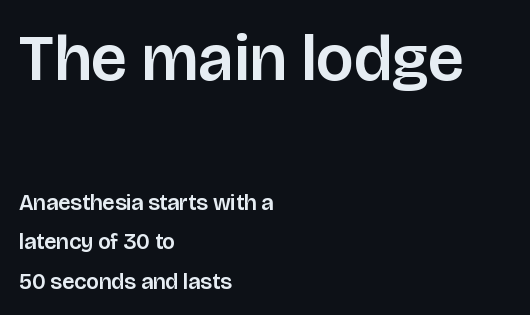
Q: Is the text italic (slanted)? A: No, it is upright.
Q: Is the typeface a serif or a sans-serif typeface? A: Sans-serif.
Q: Is the text underlined? A: No.
Q: How is the paragraph aligned? A: Left-aligned.
Q: Is the spacing between letters normal or unusually wide? A: Normal.
Q: Which block of text is set in a larger size, the first (top) or the second (bottom)? A: The first (top) one.
Q: Width (condensed, normal, or wide)? A: Normal.
Q: Stroke contrast? A: Low.
Q: x-height? A: Large.
Q: Monospaced? A: No.
